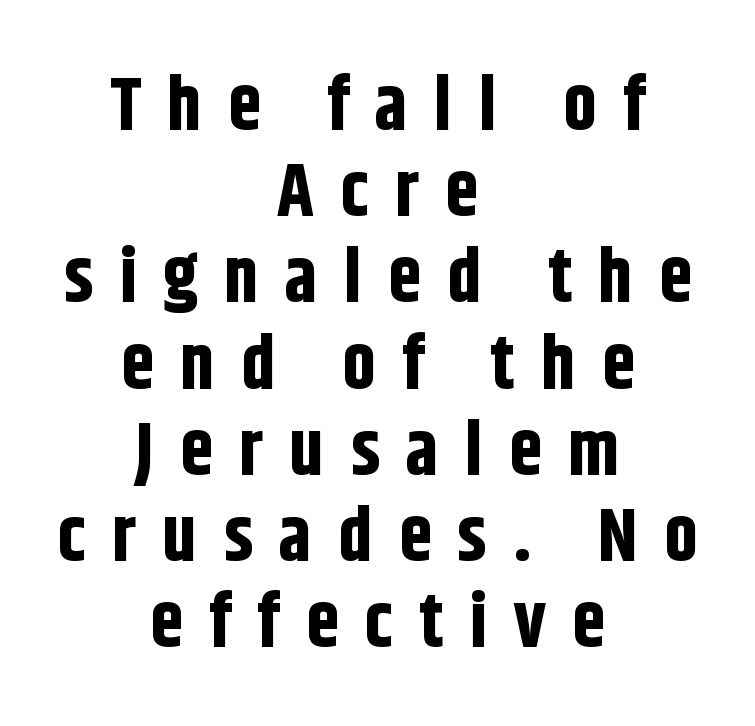
Q: Is the text bold? A: Yes.
Q: Is the text italic (slanted)? A: No, it is upright.
Q: Is the typeface a serif or a sans-serif typeface? A: Sans-serif.
Q: Is the text underlined? A: No.
Q: How is the paragraph aligned? A: Centered.
Q: Is the spacing between letters normal or unusually wide? A: Unusually wide.
Q: Is the spacing between lines tight, normal or loose? A: Tight.
Q: Width (condensed, normal, or wide)? A: Condensed.
Q: Stroke contrast? A: Low.
Q: x-height? A: Large.
Q: Monospaced? A: No.
